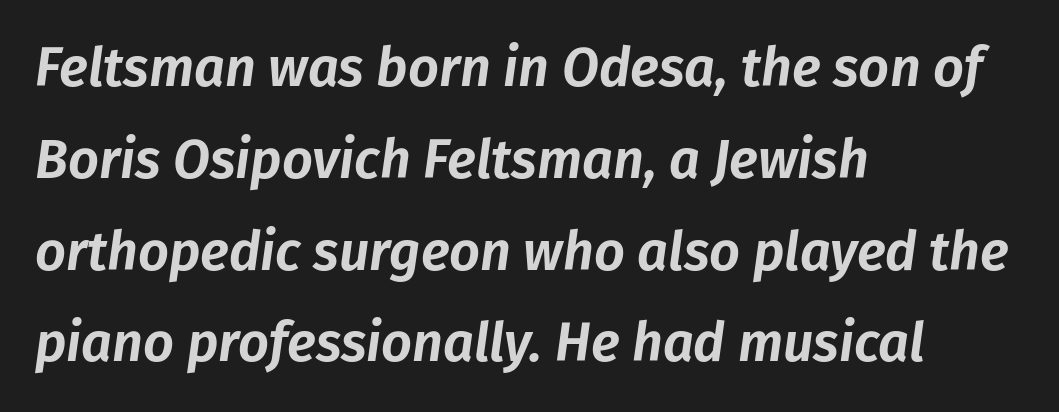
The image shows 54 px text type, italic (leaning right); set left-aligned, normal line spacing (1.7x), normal letter spacing, not underlined; low stroke contrast and a medium x-height.
